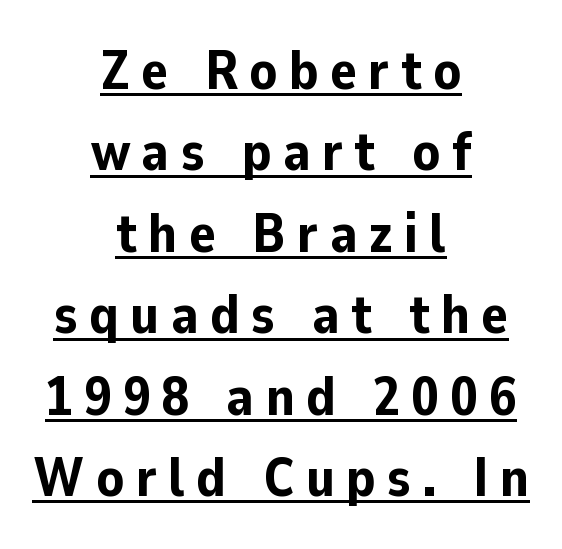
Q: Is the text bold? A: Yes.
Q: Is the text italic (slanted)? A: No, it is upright.
Q: Is the typeface a serif or a sans-serif typeface? A: Sans-serif.
Q: Is the text underlined? A: Yes.
Q: How is the paragraph aligned? A: Centered.
Q: Is the spacing between letters normal or unusually wide? A: Unusually wide.
Q: Is the spacing between lines tight, normal or loose? A: Normal.
Q: Width (condensed, normal, or wide)? A: Normal.
Q: Stroke contrast? A: Low.
Q: x-height? A: Medium.
Q: Monospaced? A: No.
